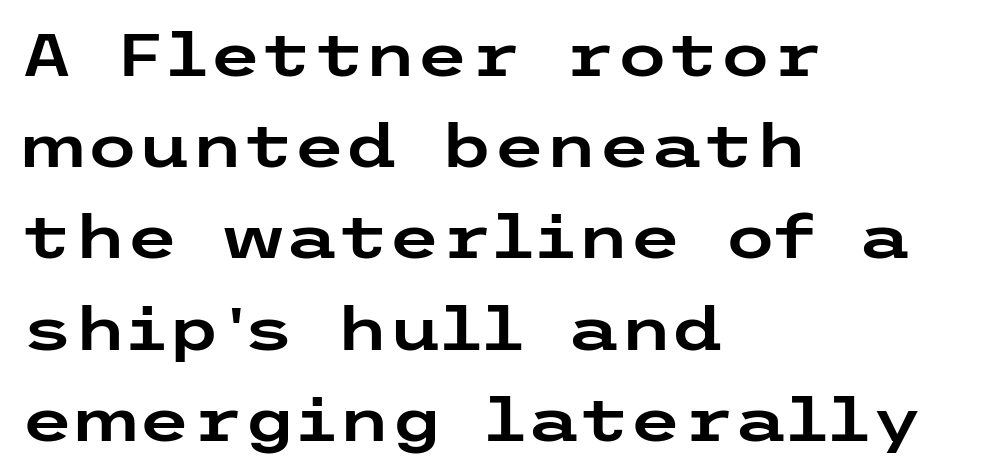
Q: Is the text italic (slanted)? A: No, it is upright.
Q: Is the typeface a serif or a sans-serif typeface? A: Sans-serif.
Q: Is the text underlined? A: No.
Q: How is the paragraph aligned? A: Left-aligned.
Q: Is the spacing between letters normal or unusually wide? A: Normal.
Q: Is the spacing between lines tight, normal or loose? A: Normal.
Q: Width (condensed, normal, or wide)? A: Wide.
Q: Stroke contrast? A: Low.
Q: x-height? A: Medium.
